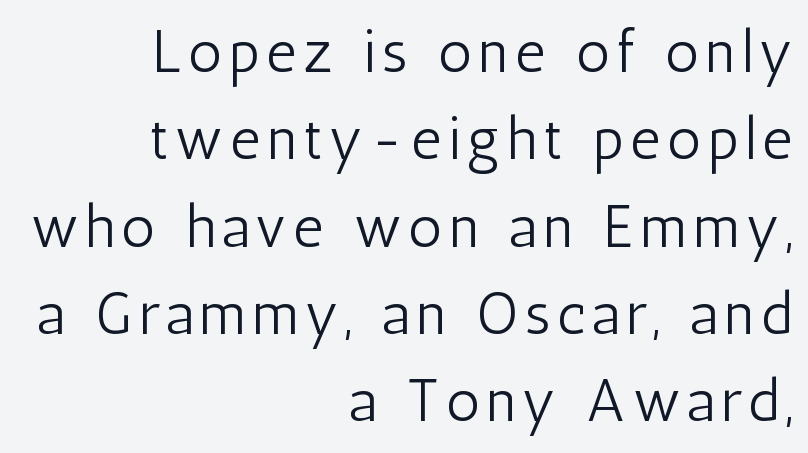
{"serif": "no", "italic": "no", "bold": "no", "weight": "light", "width": "condensed", "stroke_contrast": "low", "x_height": "medium", "monospaced": "no", "underline": "no", "align": "right", "line_spacing": "normal", "line_spacing_ratio": 1.48, "glyph_px": 59}
